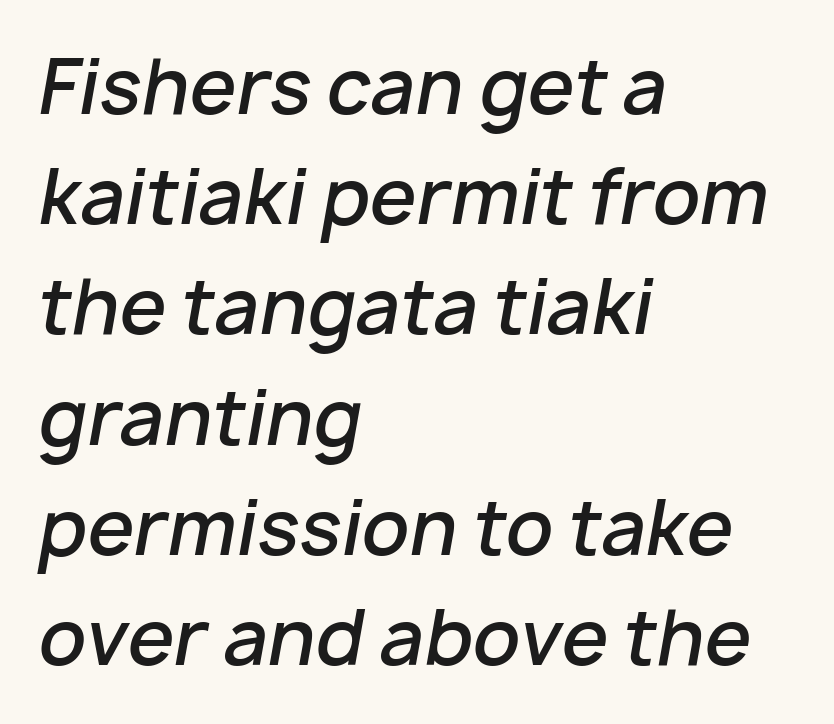
The image shows 75 px semibold type, italic (leaning right); set left-aligned, normal line spacing (1.47x), normal letter spacing, not underlined; low stroke contrast and a medium x-height.
